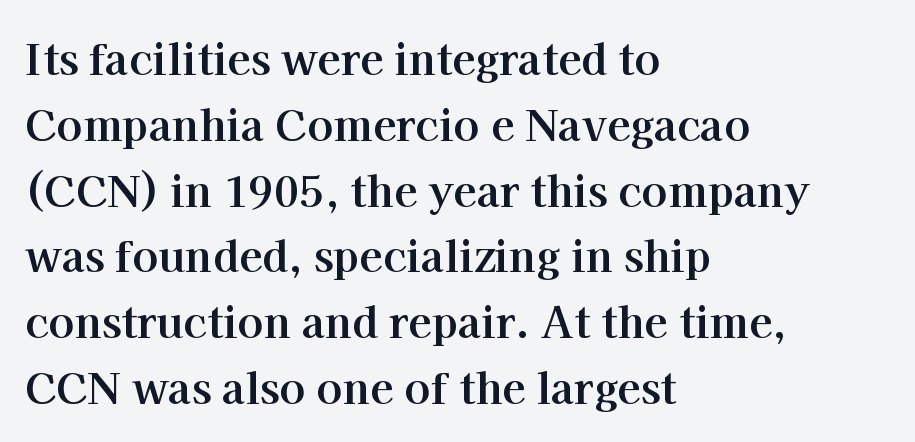
{"serif": "yes", "italic": "no", "bold": "yes", "weight": "bold", "width": "normal", "stroke_contrast": "high", "x_height": "medium", "monospaced": "no", "underline": "no", "align": "left", "line_spacing": "normal", "line_spacing_ratio": 1.53, "letter_spacing": "normal", "letter_spacing_em": 0.0, "glyph_px": 43}
